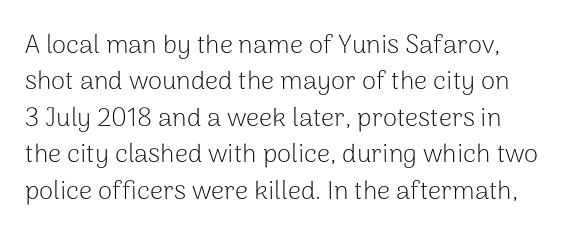
Q: Is the text bold? A: No.
Q: Is the text italic (slanted)? A: No, it is upright.
Q: Is the text underlined? A: No.
Q: Is the spacing between letters normal or unusually wide? A: Normal.
Q: Is the spacing between lines tight, normal or loose? A: Normal.
